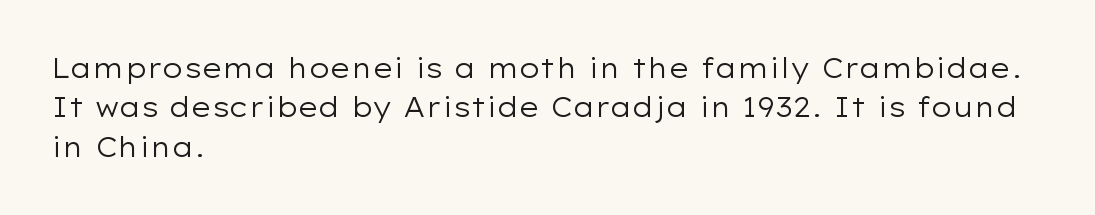
Quick note: not italic, upright. Is the stroke heavy? The answer is a plain regular-or-lighter. The setting favours the left margin, as ordinary paragraphs usually do. Has an underline been added? It has not. Tracking here is standard; glyphs follow each other at the usual distance. Line spacing here is normal.
